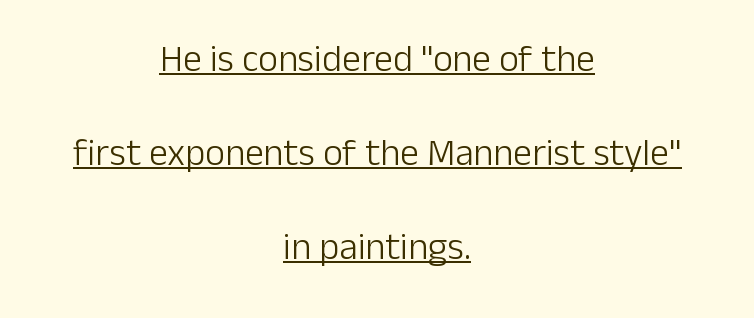
Q: Is the text bold? A: No.
Q: Is the text italic (slanted)? A: No, it is upright.
Q: Is the typeface a serif or a sans-serif typeface? A: Sans-serif.
Q: Is the text underlined? A: Yes.
Q: How is the paragraph aligned? A: Centered.
Q: Is the spacing between letters normal or unusually wide? A: Normal.
Q: Is the spacing between lines tight, normal or loose? A: Loose.
Q: Width (condensed, normal, or wide)? A: Normal.
Q: Stroke contrast? A: Low.
Q: x-height? A: Medium.
Q: Monospaced? A: No.
